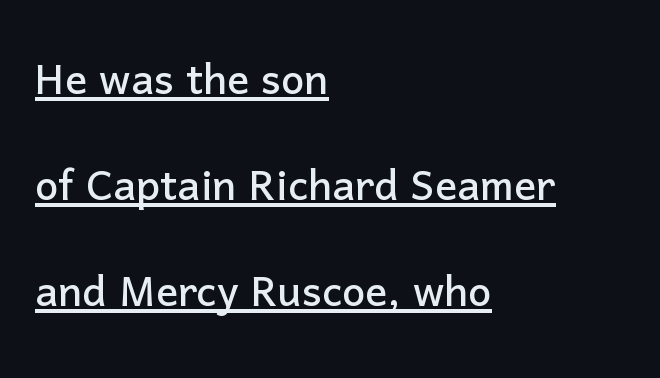
The image shows 55 px sans-serif type, upright; set left-aligned, loose line spacing (1.93x), normal letter spacing, underlined; low stroke contrast and a medium x-height.
